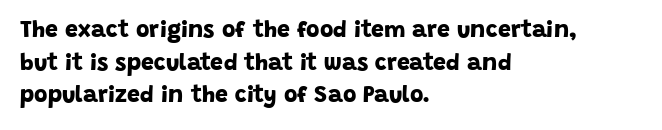
{"bold": "yes", "underline": "no", "align": "left", "line_spacing": "normal", "line_spacing_ratio": 1.42, "letter_spacing": "normal", "letter_spacing_em": 0.0, "glyph_px": 23}
